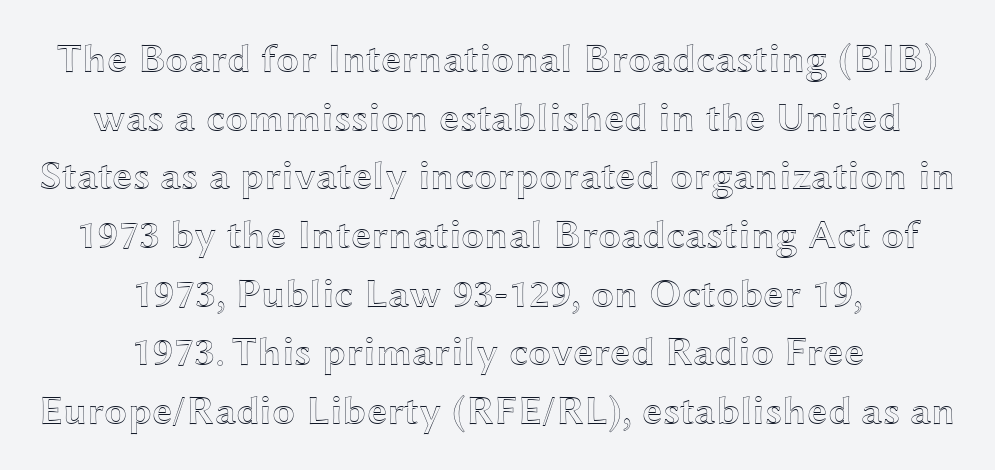
Q: Is the text italic (slanted)? A: No, it is upright.
Q: Is the text underlined? A: No.
Q: How is the paragraph aligned? A: Centered.
Q: Is the spacing between letters normal or unusually wide? A: Normal.
Q: Is the spacing between lines tight, normal or loose? A: Normal.
Q: Width (condensed, normal, or wide)? A: Wide.
Q: x-height? A: Medium.
Q: Monospaced? A: No.
